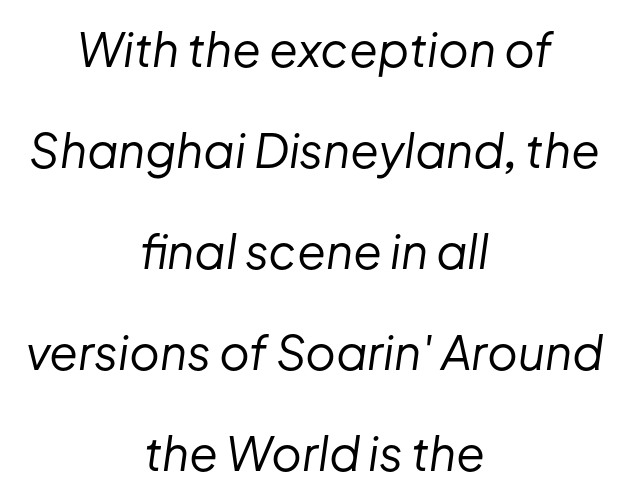
{"italic": "yes", "lean": "right", "slant_degrees": 8, "bold": "no", "weight": "regular", "width": "normal", "stroke_contrast": "low", "x_height": "medium", "monospaced": "no", "underline": "no", "align": "center", "line_spacing": "loose", "line_spacing_ratio": 2.15, "letter_spacing": "normal", "letter_spacing_em": 0.0, "glyph_px": 47}
